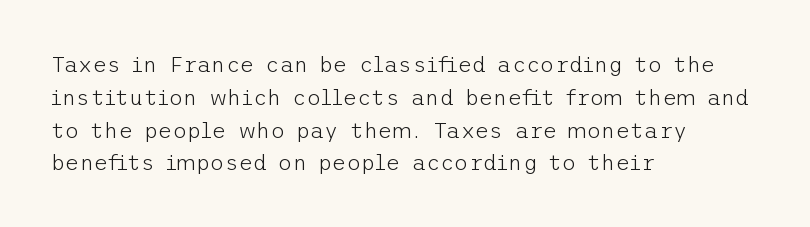
Q: Is the text bold? A: No.
Q: Is the text italic (slanted)? A: No, it is upright.
Q: Is the text underlined? A: No.
Q: How is the paragraph aligned? A: Left-aligned.
Q: Is the spacing between letters normal or unusually wide? A: Normal.
Q: Is the spacing between lines tight, normal or loose? A: Normal.
